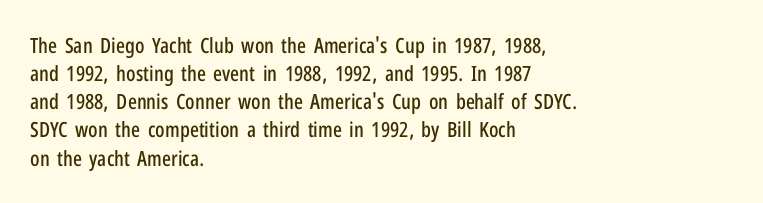
{"italic": "no", "underline": "no", "align": "left", "line_spacing": "normal", "line_spacing_ratio": 1.34, "letter_spacing": "normal", "letter_spacing_em": 0.0, "glyph_px": 21}
